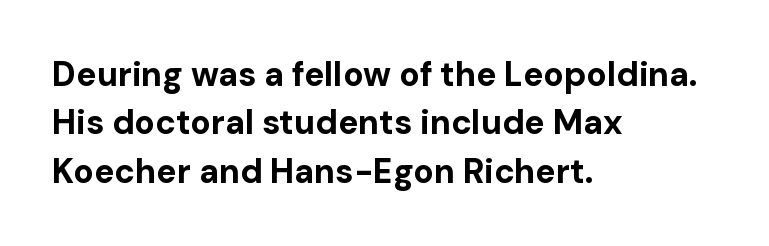
The image shows 34 px bold sans-serif type, upright; set left-aligned, normal line spacing (1.42x), normal letter spacing, not underlined; low stroke contrast and a medium x-height.
